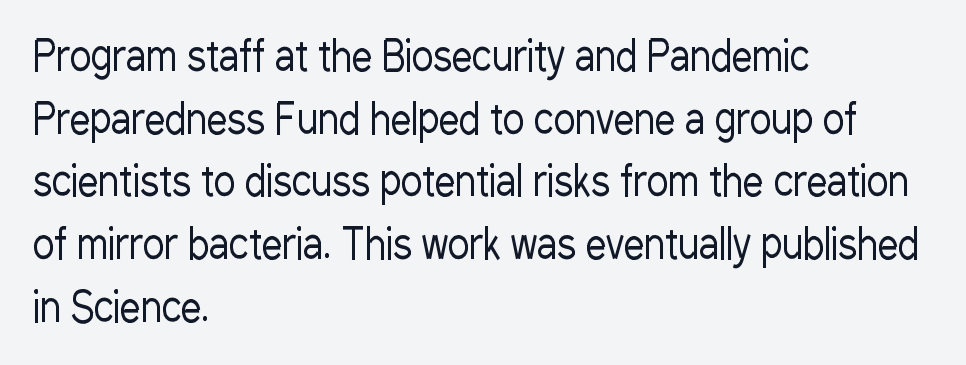
Q: Is the text bold? A: No.
Q: Is the text italic (slanted)? A: No, it is upright.
Q: Is the typeface a serif or a sans-serif typeface? A: Sans-serif.
Q: Is the text underlined? A: No.
Q: How is the paragraph aligned? A: Left-aligned.
Q: Is the spacing between letters normal or unusually wide? A: Normal.
Q: Is the spacing between lines tight, normal or loose? A: Normal.
Q: Width (condensed, normal, or wide)? A: Condensed.
Q: Stroke contrast? A: Low.
Q: x-height? A: Medium.
Q: Monospaced? A: No.
